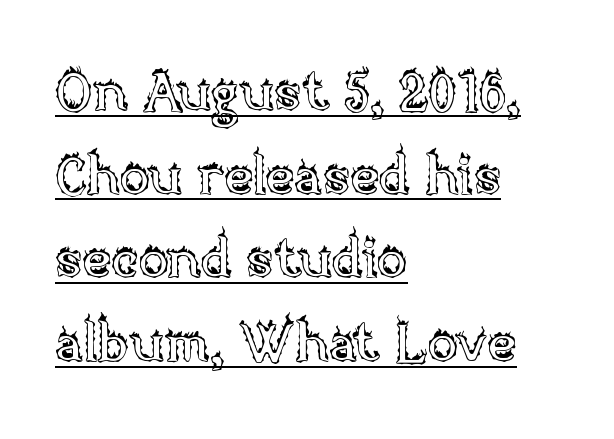
Q: Is the text italic (slanted)? A: No, it is upright.
Q: Is the text underlined? A: Yes.
Q: How is the paragraph aligned? A: Left-aligned.
Q: Is the spacing between letters normal or unusually wide? A: Normal.
Q: Is the spacing between lines tight, normal or loose? A: Normal.
Q: Width (condensed, normal, or wide)? A: Normal.
Q: x-height? A: Large.
Q: Monospaced? A: No.
